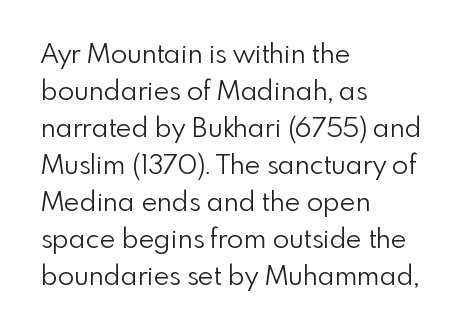
{"italic": "no", "bold": "no", "underline": "no", "align": "left", "line_spacing": "normal", "line_spacing_ratio": 1.37, "letter_spacing": "normal", "letter_spacing_em": 0.0, "glyph_px": 27}
